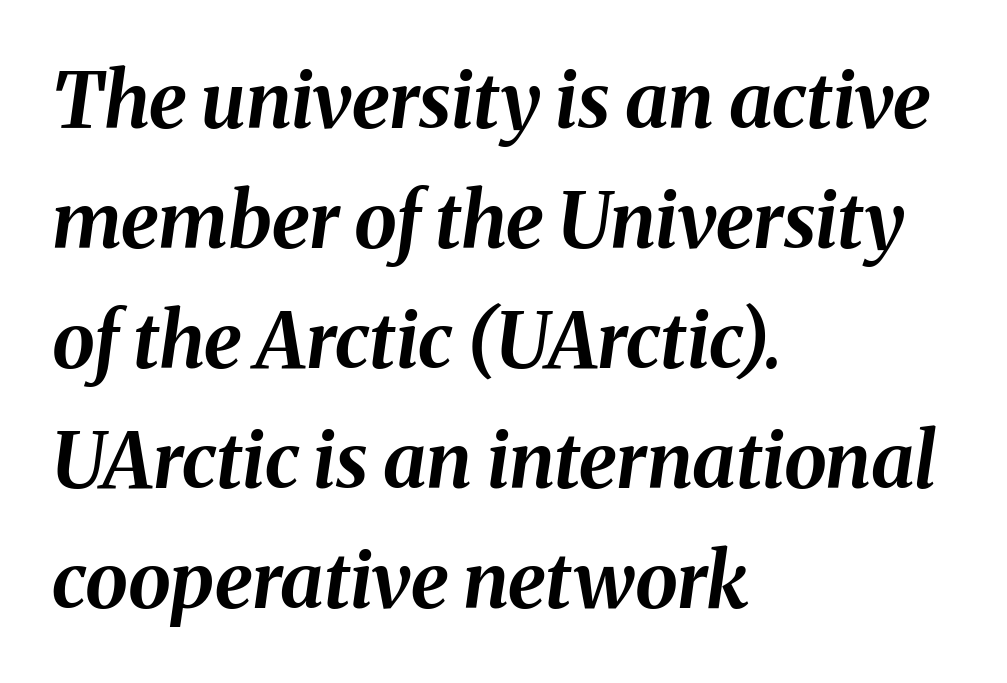
The image shows 77 px bold type, italic (leaning right); set left-aligned, normal line spacing (1.56x), normal letter spacing, not underlined; medium stroke contrast and a medium x-height.
